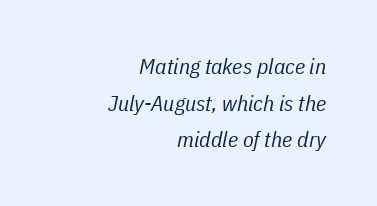
{"italic": "yes", "lean": "right", "slant_degrees": 11, "bold": "no", "underline": "no", "align": "right", "line_spacing": "normal", "line_spacing_ratio": 1.67, "letter_spacing": "normal", "letter_spacing_em": 0.0, "glyph_px": 22}
